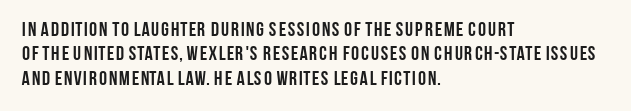
The image shows 20 px bold type, upright; set left-aligned, line spacing 1.22x, normal letter spacing, not underlined.
